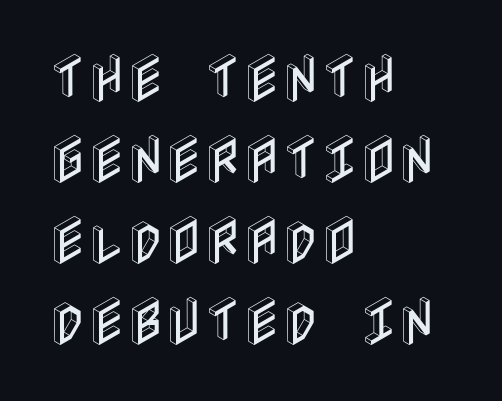
The image shows 53 px condensed type, upright; set left-aligned, normal line spacing (1.53x), normal letter spacing, not underlined; a large x-height.
